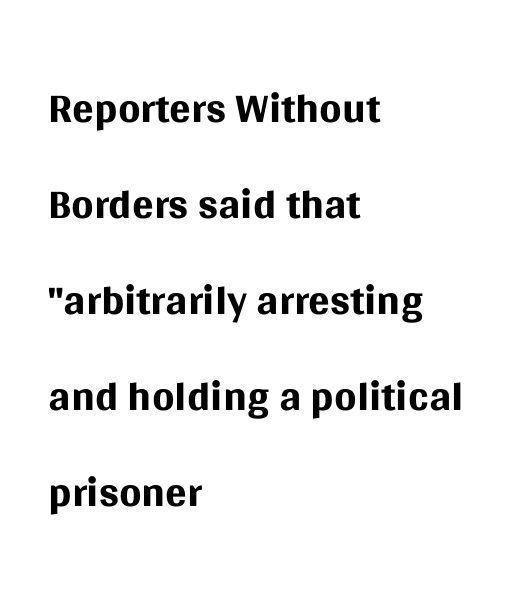
The image shows 64 px regular-weight sans-serif type, upright; set left-aligned, normal line spacing (1.5x), normal letter spacing, not underlined; medium stroke contrast and a large x-height.
